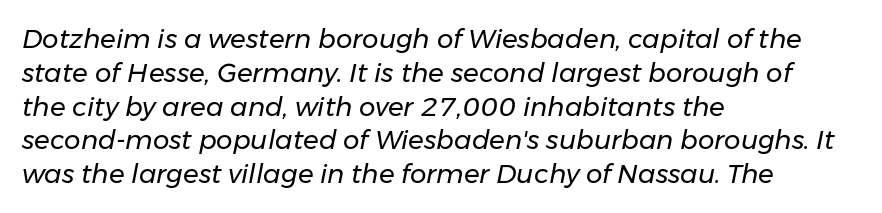
Caption: standard tracking, unaltered. Which margin do the lines hug? The left one — the right edge is uneven. Reading down the column, the eye jumps a familiar distance to each next line. Nothing heavy about these letters — not bold at all. Anything drawn beneath the words? Only blank space. The letters are slanted; this is an italic face.
